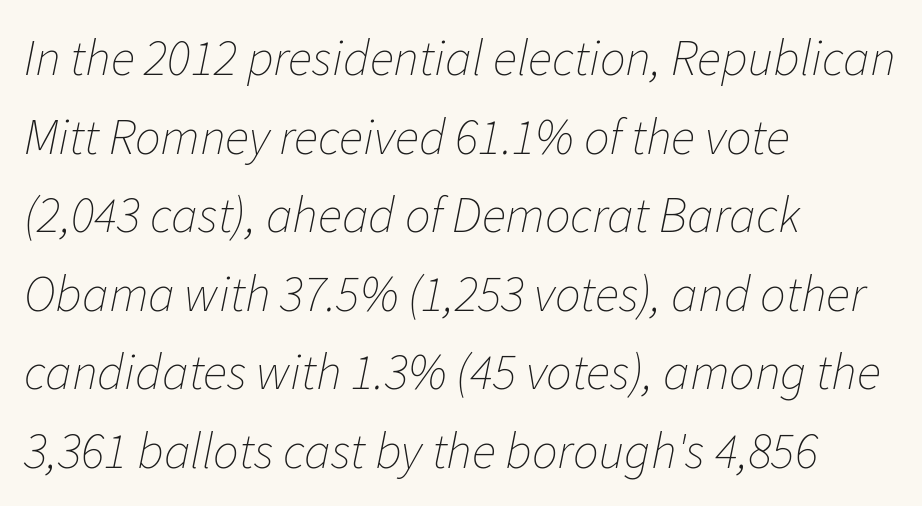
Line starts are locked; line ends wander. Underline: absent. This is oblique type, the kind used for emphasis or titles. The tracking reads as untouched default to a designer's eye.
